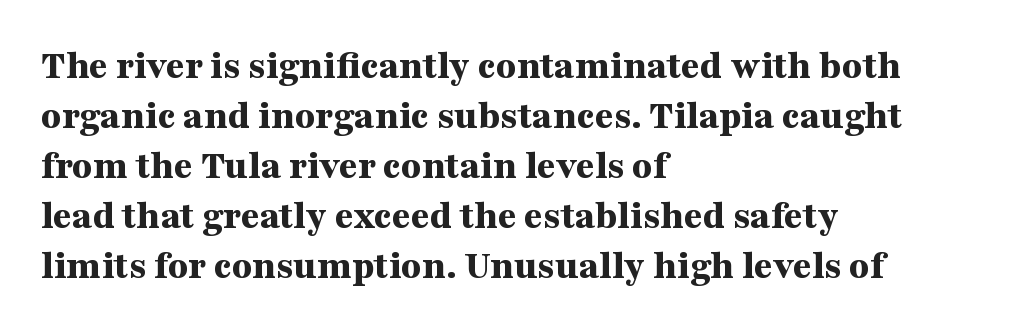
The image shows 41 px bold, wide serif type, upright; set left-aligned, line spacing 1.22x, normal letter spacing, not underlined; medium stroke contrast and a medium x-height.
